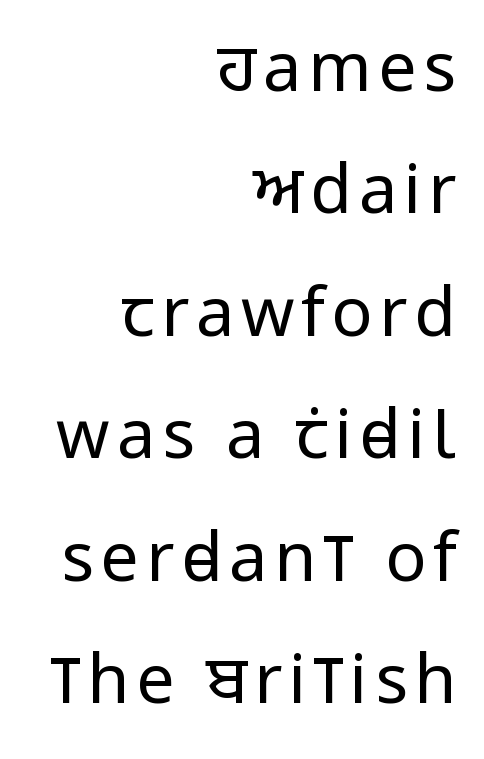
The image shows 68 px regular-weight, condensed sans-serif type, upright; set right-aligned, line spacing 1.8x, not underlined; low stroke contrast and a large x-height.
